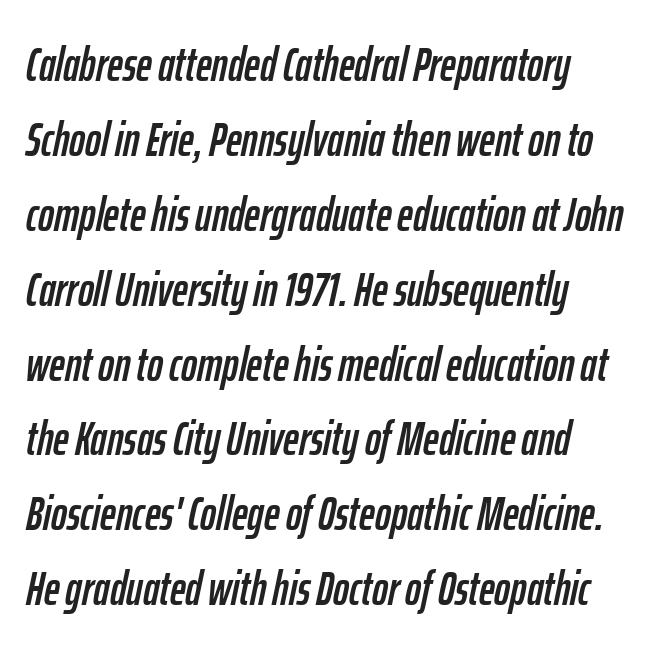
Q: Is the text italic (slanted)? A: Yes, it leans right by about 12 degrees.
Q: Is the text underlined? A: No.
Q: How is the paragraph aligned? A: Left-aligned.
Q: Is the spacing between letters normal or unusually wide? A: Normal.
Q: Is the spacing between lines tight, normal or loose? A: Normal.
Q: Width (condensed, normal, or wide)? A: Condensed.
Q: Stroke contrast? A: Low.
Q: x-height? A: Medium.
Q: Monospaced? A: No.
